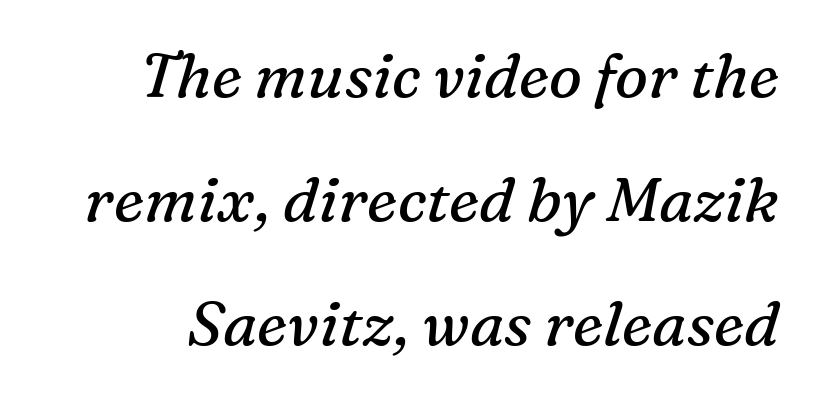
{"serif": "yes", "italic": "yes", "lean": "right", "slant_degrees": 16, "bold": "no", "weight": "regular", "width": "normal", "stroke_contrast": "medium", "x_height": "medium", "monospaced": "no", "underline": "no", "line_spacing": "loose", "line_spacing_ratio": 2.0, "letter_spacing": "normal", "letter_spacing_em": 0.0, "glyph_px": 62}
